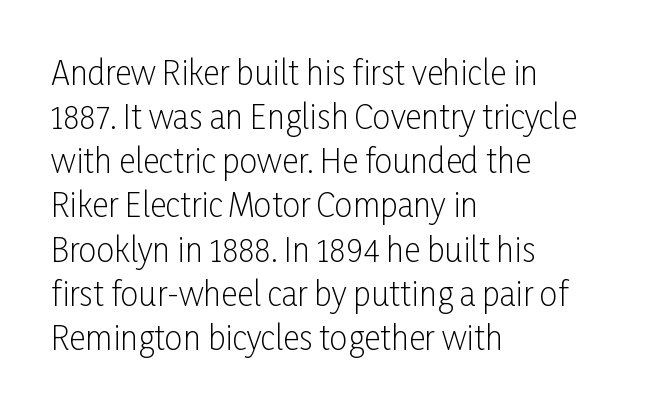
Q: Is the text bold? A: No.
Q: Is the text italic (slanted)? A: No, it is upright.
Q: Is the typeface a serif or a sans-serif typeface? A: Sans-serif.
Q: Is the text underlined? A: No.
Q: How is the paragraph aligned? A: Left-aligned.
Q: Is the spacing between letters normal or unusually wide? A: Normal.
Q: Is the spacing between lines tight, normal or loose? A: Normal.
Q: Width (condensed, normal, or wide)? A: Condensed.
Q: Stroke contrast? A: Low.
Q: x-height? A: Medium.
Q: Monospaced? A: No.
